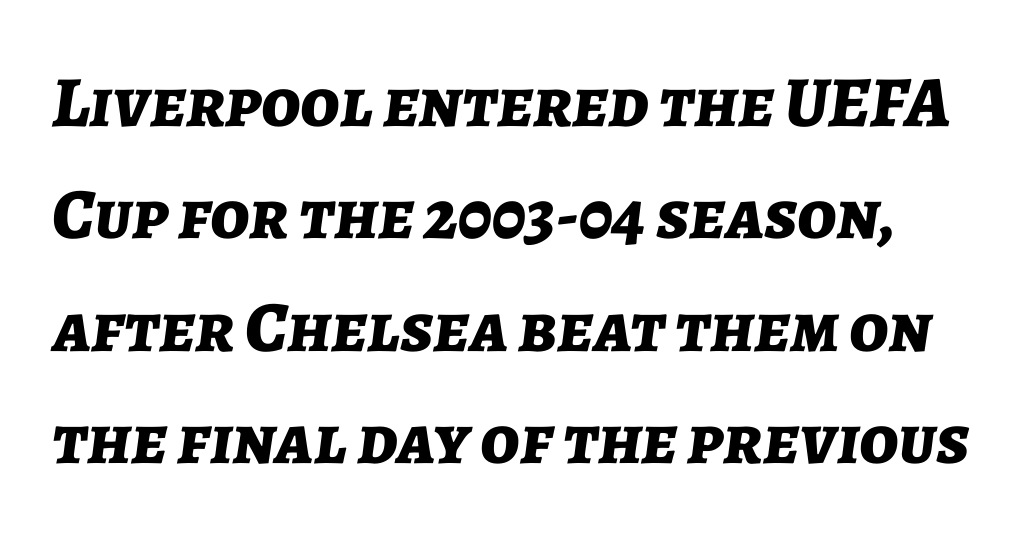
Q: Is the text bold? A: Yes.
Q: Is the text italic (slanted)? A: Yes, it leans right by about 7 degrees.
Q: Is the text underlined? A: No.
Q: Is the spacing between letters normal or unusually wide? A: Normal.
Q: Is the spacing between lines tight, normal or loose? A: Normal.
Q: Width (condensed, normal, or wide)? A: Normal.
Q: Stroke contrast? A: Low.
Q: x-height? A: Medium.
Q: Monospaced? A: No.
